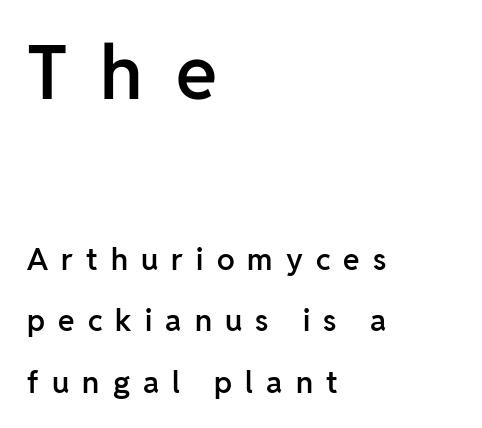
{"serif": "no", "italic": "no", "bold": "semi", "weight": "semibold", "width": "normal", "stroke_contrast": "low", "x_height": "medium", "monospaced": "no", "underline": "no", "align": "left", "line_spacing": "loose", "line_spacing_ratio": 2.05, "letter_spacing": "wide", "letter_spacing_em": 0.44, "larger_block": "first", "size_ratio": 2.5, "glyph_px": 75}
